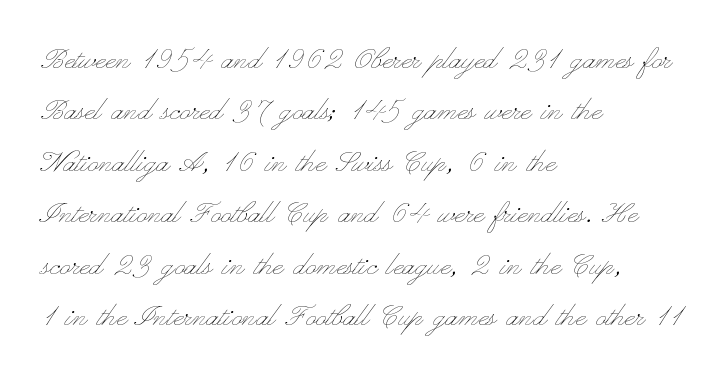
{"bold": "no", "weight": "thin", "width": "wide", "stroke_contrast": "low", "x_height": "small", "monospaced": "no", "underline": "no", "align": "left", "line_spacing": "normal", "line_spacing_ratio": 1.43, "letter_spacing": "normal", "letter_spacing_em": 0.0, "glyph_px": 36}
